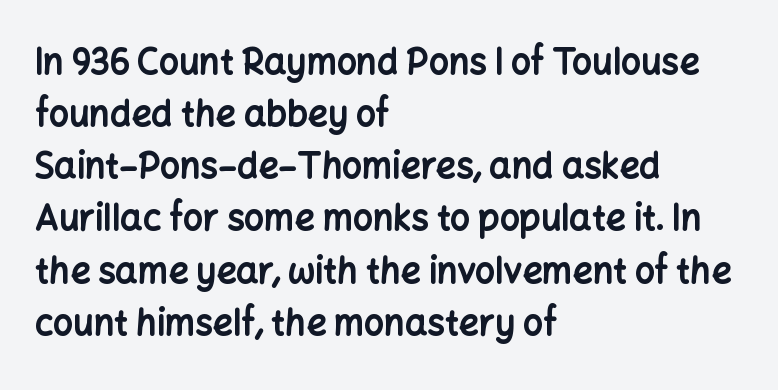
The text block is weighted toward the left margin, trailing off unevenly rightward. What's the leading like? Ordinary, nothing unusual. The letters sit at their default tracking, neither squeezed nor spread. Strong, thick strokes mark this as bold type.
